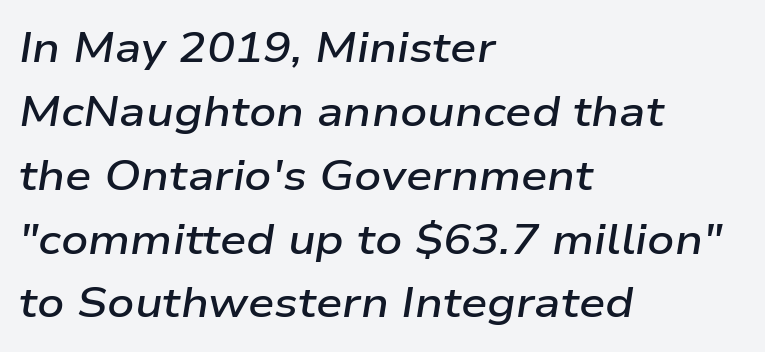
These lines are rendered in a variable-pitch font. No word sits above an underline. How are the letters spaced? Ordinarily, with no added tracking. Is the block centered? No — it sits flush against the left margin. These words are printed semibold, heavier than regular yet not bold. The passage shown leans; its letterforms are oblique.
